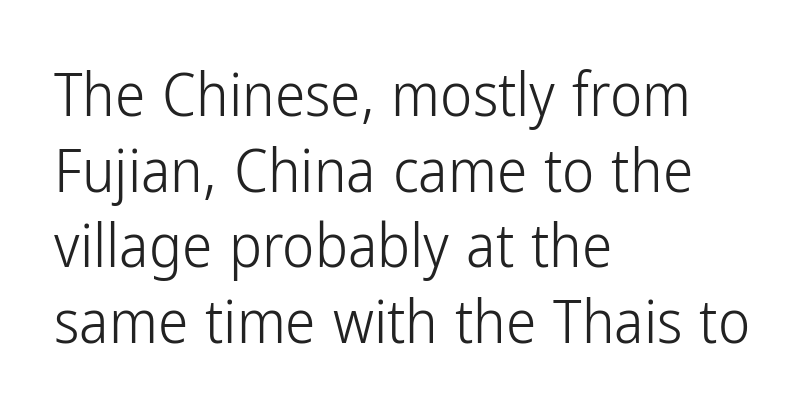
The image shows 61 px light, condensed sans-serif type, upright; set left-aligned, line spacing 1.24x, normal letter spacing, not underlined; low stroke contrast and a medium x-height.
